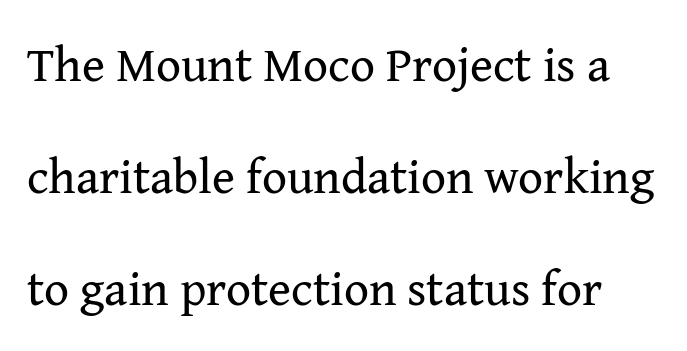
The designer dialed line spacing up above the default. Is the type heavy? It reads as light-to-regular instead. This sample has the flowing, uneven cadence of proportional lettering. The letters stand upright; this is a roman face.
